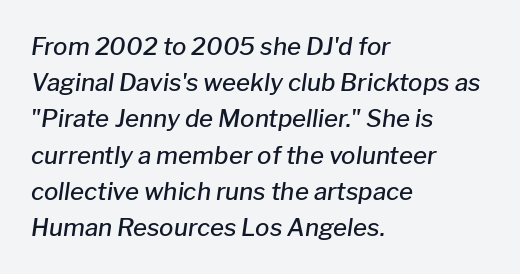
{"italic": "yes", "lean": "right", "slant_degrees": 8, "bold": "semi", "underline": "no", "align": "left", "line_spacing": "normal", "line_spacing_ratio": 1.51, "letter_spacing": "normal", "letter_spacing_em": 0.0, "glyph_px": 24}
